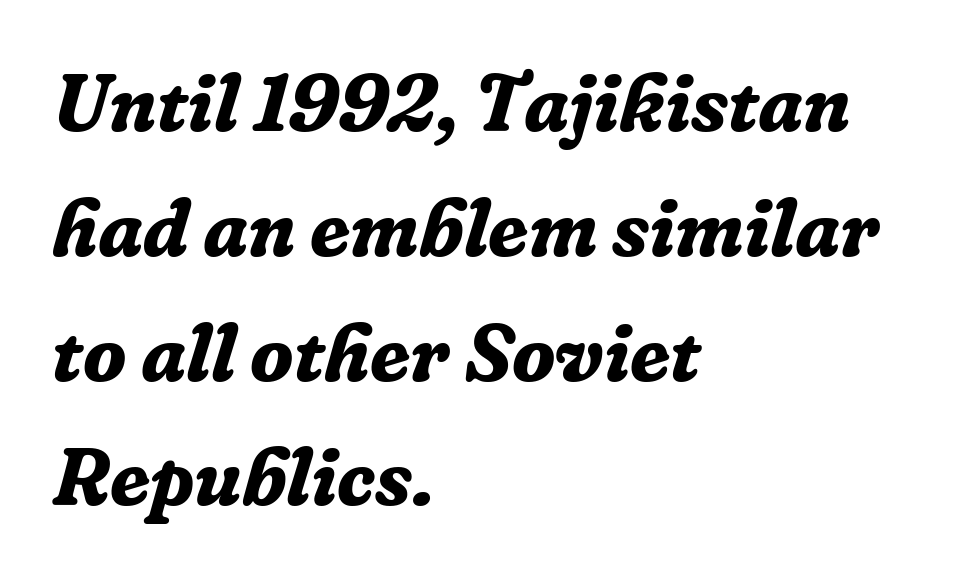
Nobody drew a line under any word here. Notice how the passage keeps a crisp vertical edge on the left only. The strokes are fattened all the way to bold. Letter spacing: default.
